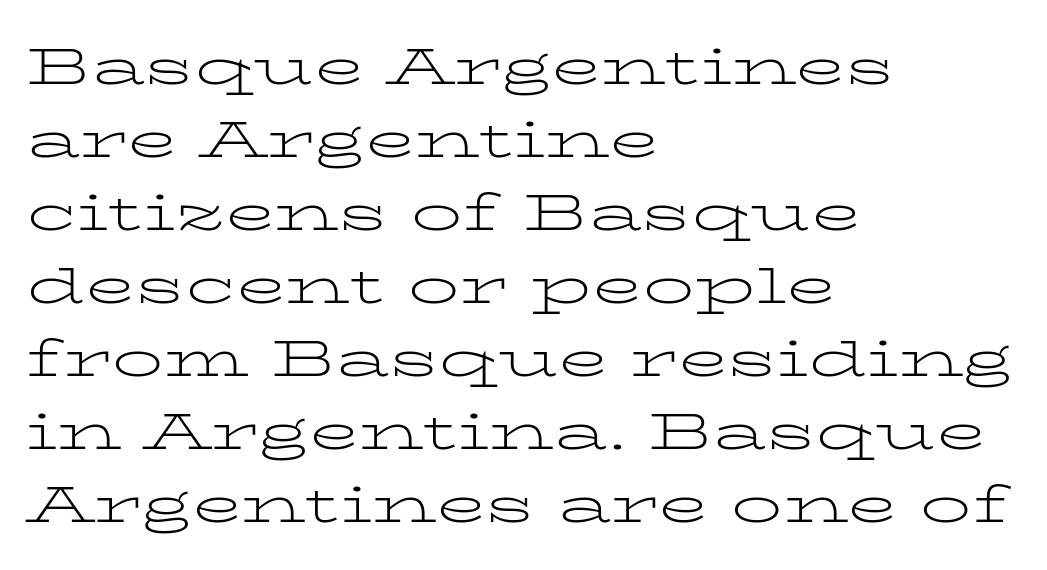
Quick note: interline space is typical. The passage shown is not bold in any degree. Compared with typical body copy, the letter spacing here is the same. A typesetter would call this proportional, since set widths differ per character. Letterform terminals end in serifs throughout the passage. A typesetter would mark this as roman, not italic.
